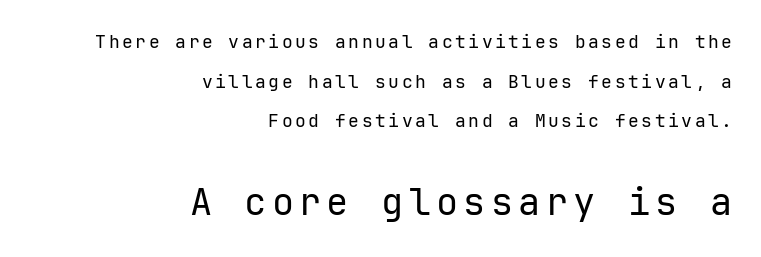
The image shows 37 px regular-weight sans-serif type, upright, monospaced; set right-aligned, loose line spacing (2.2x), not underlined; the second (bottom) block is 2.06x larger; low stroke contrast and a medium x-height.
